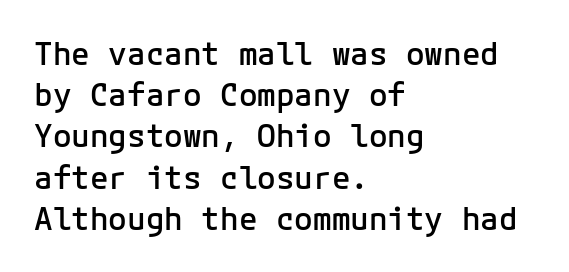
{"serif": "no", "italic": "no", "bold": "semi", "weight": "semibold", "width": "normal", "stroke_contrast": "low", "x_height": "medium", "underline": "no", "align": "left", "line_spacing": "normal", "line_spacing_ratio": 1.33, "letter_spacing": "normal", "letter_spacing_em": 0.0, "glyph_px": 31}
